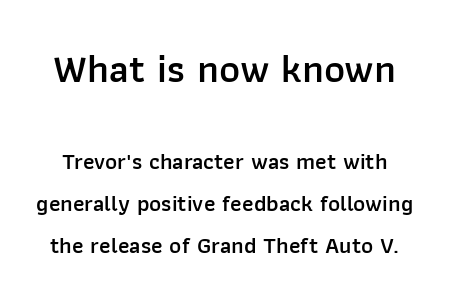
{"serif": "no", "italic": "no", "bold": "semi", "weight": "semibold", "width": "normal", "stroke_contrast": "low", "x_height": "medium", "monospaced": "no", "underline": "no", "line_spacing_ratio": 1.84, "letter_spacing": "normal", "letter_spacing_em": 0.0, "larger_block": "first", "size_ratio": 1.74, "glyph_px": 40}
